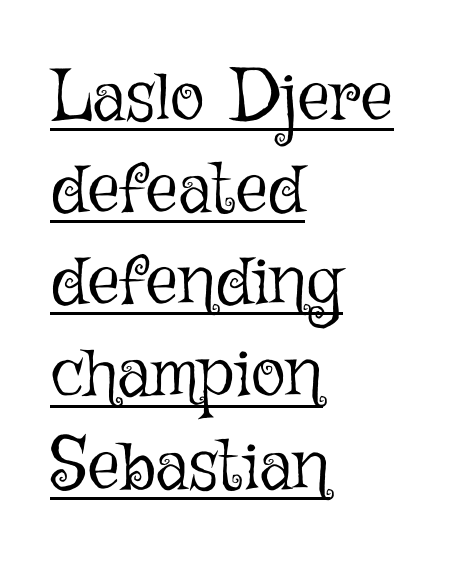
{"italic": "no", "bold": "no", "weight": "light", "width": "normal", "stroke_contrast": "low", "x_height": "medium", "monospaced": "no", "underline": "yes", "align": "left", "line_spacing": "normal", "line_spacing_ratio": 1.28, "letter_spacing": "normal", "letter_spacing_em": 0.0, "glyph_px": 72}
